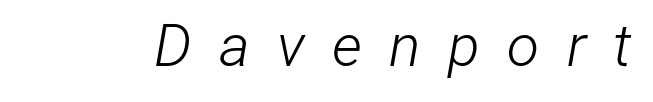
The image shows 59 px light, condensed type, italic (leaning right); set unusually wide letter spacing (+0.46 em), not underlined; low stroke contrast and a medium x-height.
